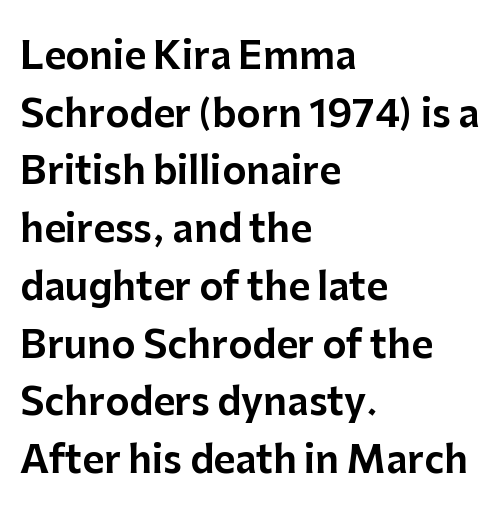
The image shows 37 px sans-serif type, upright; set left-aligned, normal line spacing (1.56x), normal letter spacing, not underlined; low stroke contrast and a medium x-height.
